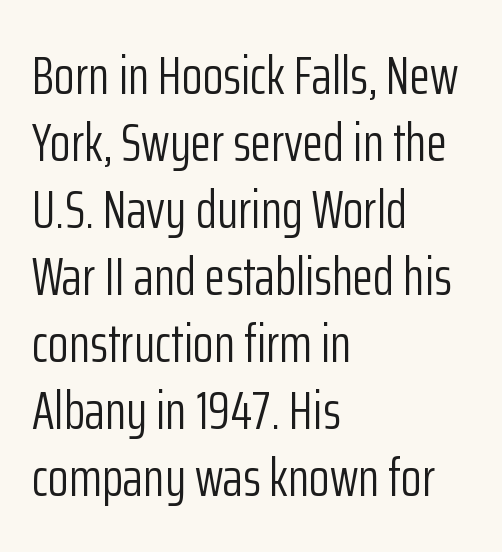
Q: Is the text bold? A: No.
Q: Is the text italic (slanted)? A: No, it is upright.
Q: Is the typeface a serif or a sans-serif typeface? A: Sans-serif.
Q: Is the text underlined? A: No.
Q: How is the paragraph aligned? A: Left-aligned.
Q: Is the spacing between letters normal or unusually wide? A: Normal.
Q: Width (condensed, normal, or wide)? A: Condensed.
Q: Stroke contrast? A: Low.
Q: x-height? A: Medium.
Q: Monospaced? A: No.
